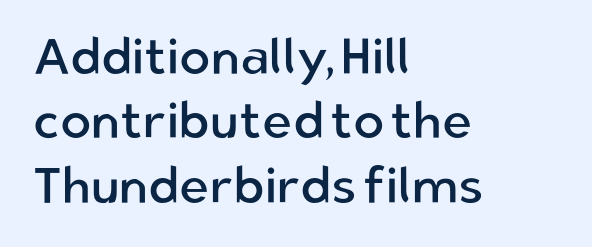
{"serif": "no", "italic": "no", "bold": "no", "weight": "regular", "width": "normal", "stroke_contrast": "low", "x_height": "medium", "monospaced": "no", "underline": "no", "align": "left", "line_spacing": "normal", "line_spacing_ratio": 1.26, "letter_spacing": "normal", "letter_spacing_em": 0.0, "glyph_px": 51}
